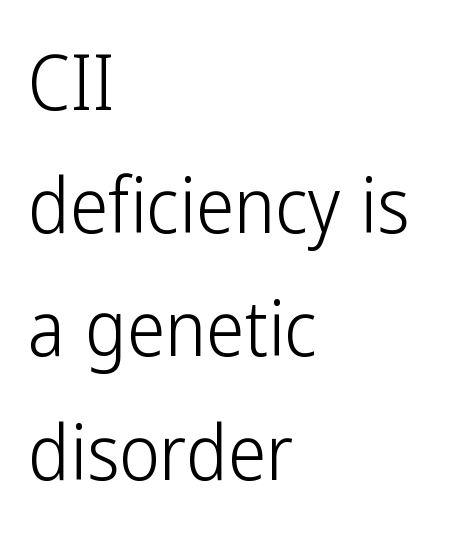
It's the straight-up-and-down kind of type. On a weight scale, this lands at 450 or below. What kind of face is this? One without serifs — a sans. The lines sit at an ordinary, default distance from one another. How are the letters spaced? Ordinarily, with no added tracking. The strip under each line holds only bare page.
